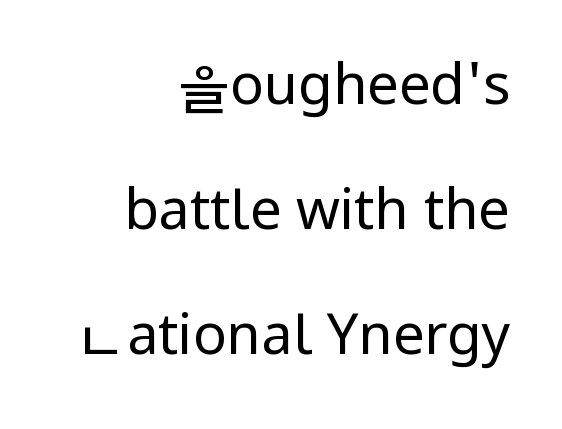
{"serif": "no", "italic": "no", "bold": "no", "weight": "regular", "width": "condensed", "stroke_contrast": "low", "x_height": "large", "monospaced": "no", "underline": "no", "align": "right", "line_spacing": "loose", "line_spacing_ratio": 2.23, "letter_spacing": "normal", "letter_spacing_em": 0.0, "glyph_px": 56}
